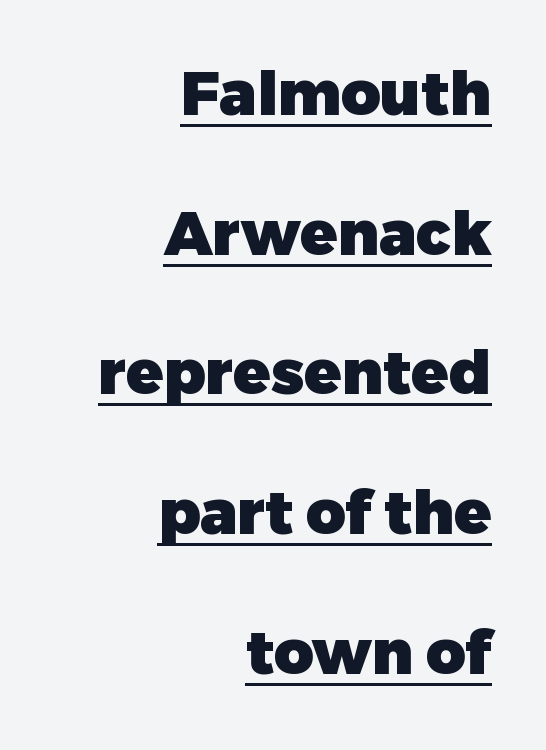
Q: Is the text bold? A: Yes.
Q: Is the text italic (slanted)? A: No, it is upright.
Q: Is the typeface a serif or a sans-serif typeface? A: Sans-serif.
Q: Is the text underlined? A: Yes.
Q: How is the paragraph aligned? A: Right-aligned.
Q: Is the spacing between letters normal or unusually wide? A: Normal.
Q: Is the spacing between lines tight, normal or loose? A: Loose.
Q: Width (condensed, normal, or wide)? A: Normal.
Q: Stroke contrast? A: Low.
Q: x-height? A: Medium.
Q: Monospaced? A: No.
